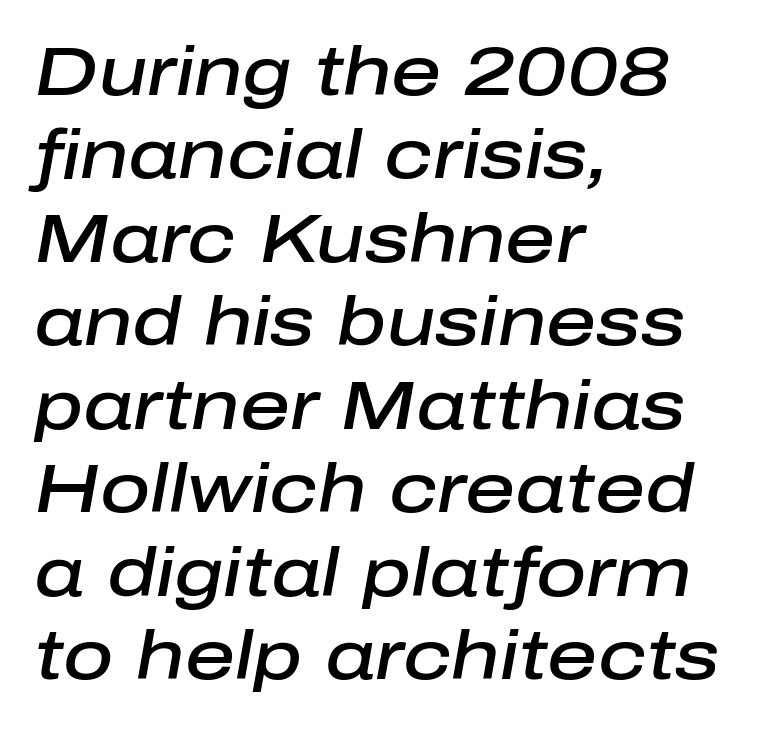
{"italic": "yes", "lean": "right", "slant_degrees": 10, "bold": "semi", "weight": "semibold", "width": "normal", "stroke_contrast": "low", "x_height": "medium", "monospaced": "no", "underline": "no", "align": "left", "line_spacing_ratio": 1.21, "letter_spacing": "normal", "letter_spacing_em": 0.0, "glyph_px": 69}
